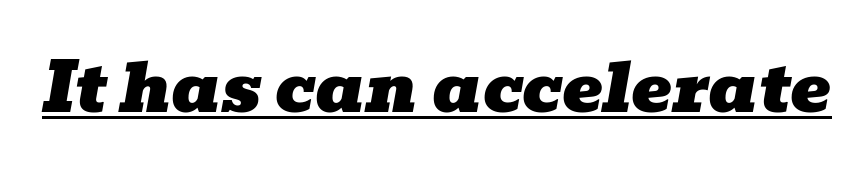
The image shows 68 px wide serif type, italic (leaning right); set normal letter spacing, underlined; low stroke contrast and a medium x-height.
